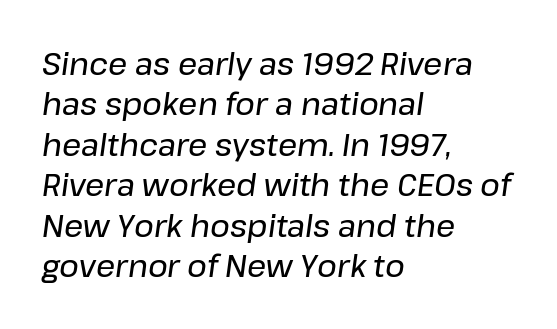
Q: Is the text italic (slanted)? A: Yes, it leans right by about 8 degrees.
Q: Is the text underlined? A: No.
Q: How is the paragraph aligned? A: Left-aligned.
Q: Is the spacing between letters normal or unusually wide? A: Normal.
Q: Is the spacing between lines tight, normal or loose? A: Normal.
Q: Width (condensed, normal, or wide)? A: Normal.
Q: Stroke contrast? A: Low.
Q: x-height? A: Medium.
Q: Monospaced? A: No.
